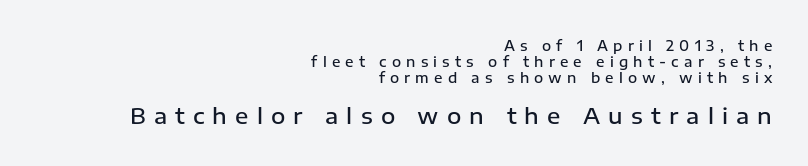
{"italic": "no", "bold": "semi", "underline": "no", "align": "right", "line_spacing": "tight", "line_spacing_ratio": 1.13, "letter_spacing": "wide", "letter_spacing_em": 0.37, "larger_block": "second", "size_ratio": 1.57, "glyph_px": 22}
